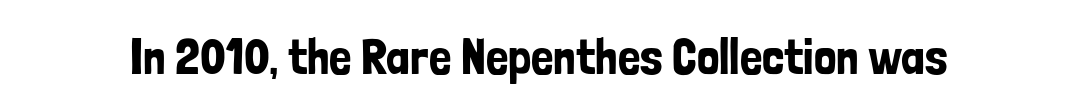
Each letter's strokes conclude bluntly, with no projecting serifs. You can tell it's not italic because the verticals are truly vertical. The type is set solid horizontally, with unmodified tracking. Honestly, there is no underline to notice here at all. The passage shown is typed in a proportional face where columns would drift.
